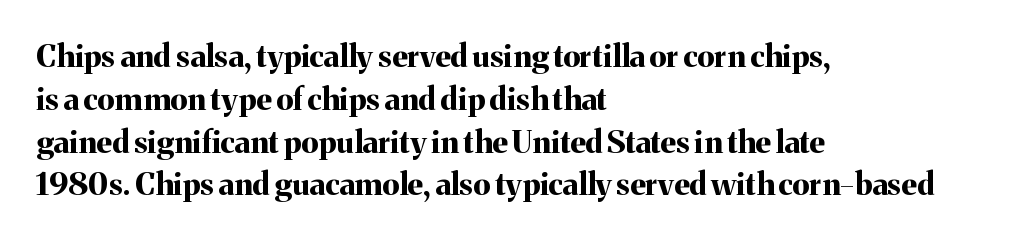
Q: Is the text bold? A: Yes.
Q: Is the text italic (slanted)? A: No, it is upright.
Q: Is the typeface a serif or a sans-serif typeface? A: Serif.
Q: Is the text underlined? A: No.
Q: How is the paragraph aligned? A: Left-aligned.
Q: Is the spacing between letters normal or unusually wide? A: Normal.
Q: Is the spacing between lines tight, normal or loose? A: Normal.
Q: Width (condensed, normal, or wide)? A: Normal.
Q: Stroke contrast? A: Medium.
Q: x-height? A: Medium.
Q: Monospaced? A: No.
